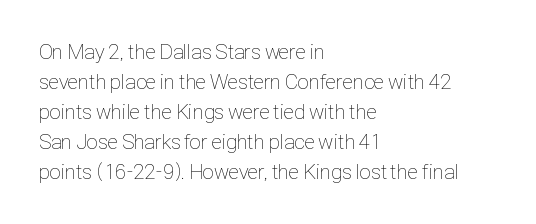
The image shows 21 px text type, upright; set left-aligned, normal line spacing (1.43x), normal letter spacing, not underlined.
